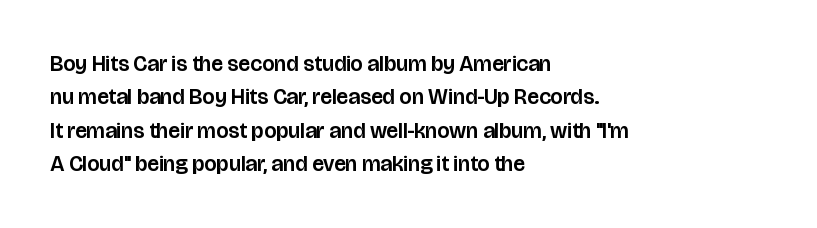
The image shows 22 px text type, upright; set left-aligned, normal line spacing (1.52x), normal letter spacing, not underlined.
